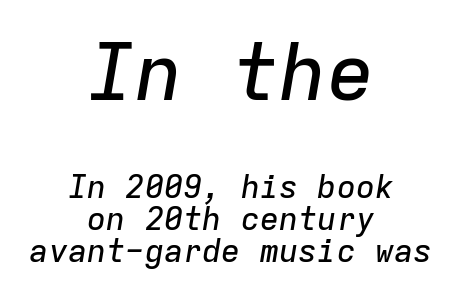
The image shows 80 px text type, italic (leaning right), monospaced; set centered, tight line spacing (1.01x), normal letter spacing, not underlined; the first (top) block is 2.5x larger; low stroke contrast and a medium x-height.
